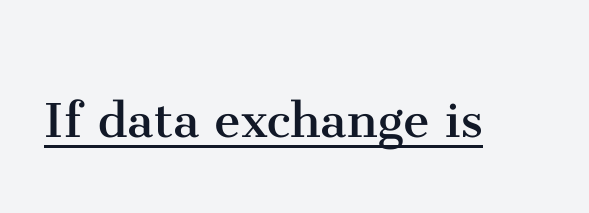
The image shows 60 px regular-weight serif type, upright; set normal letter spacing, underlined; medium stroke contrast and a medium x-height.
